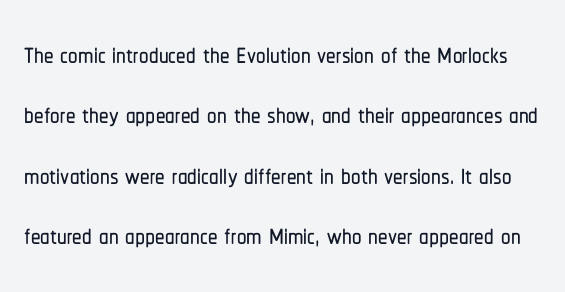
The image shows 38 px condensed sans-serif type, upright; set normal line spacing (1.59x), normal letter spacing, not underlined; low stroke contrast and a medium x-height.
